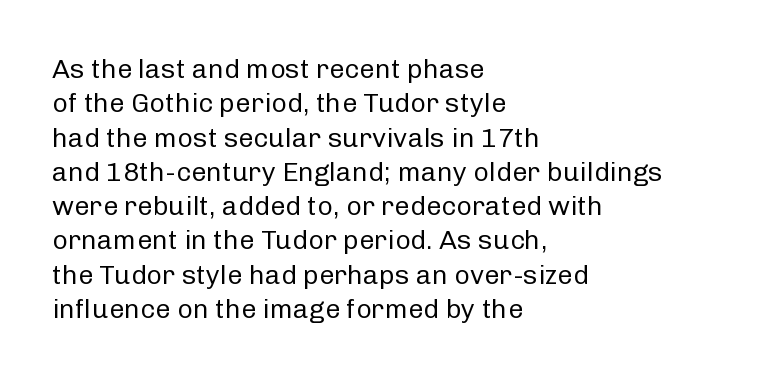
The letterforms sit at book weight or below. Honestly, the letter spacing is just normal — you wouldn't notice it. The type sits square on the baseline with zero lean. Unmarked baselines from the first word to the last. The text block is weighted toward the left margin, trailing off unevenly rightward. The designer left line spacing at the default.
